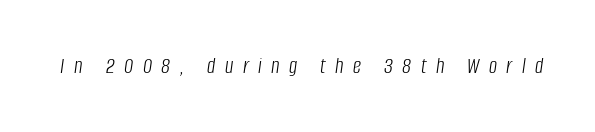
{"italic": "yes", "lean": "right", "slant_degrees": 8, "bold": "no", "underline": "no", "letter_spacing": "wide", "letter_spacing_em": 0.41, "glyph_px": 23}
